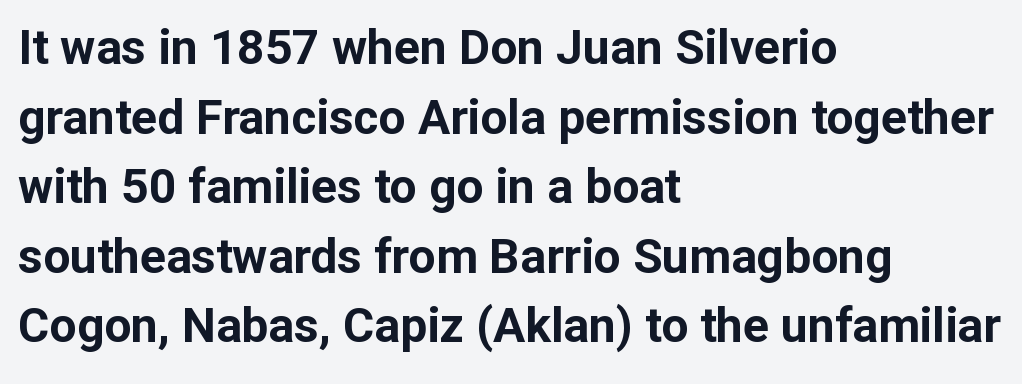
All the whitespace from short lines collects on the right. Is this a fixed-width face? No — the glyphs have proportional, varying widths. The designer left line spacing at the default. The glyphs are unaccompanied by any horizontal stroke below them. The passage shown is typeset with a sans-serif family. Each word holds together tightly as a unit, with standard inter-letter gaps.
